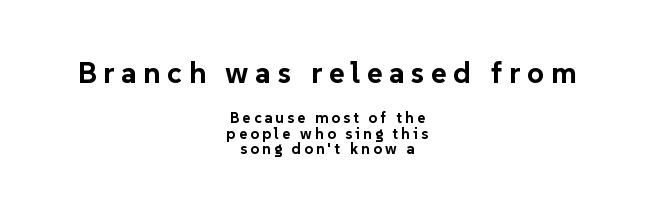
{"serif": "no", "italic": "no", "bold": "yes", "weight": "bold", "width": "normal", "stroke_contrast": "low", "x_height": "medium", "monospaced": "no", "underline": "no", "align": "center", "line_spacing": "tight", "line_spacing_ratio": 1.04, "letter_spacing": "wide", "letter_spacing_em": 0.22, "larger_block": "first", "size_ratio": 2.0, "glyph_px": 30}
